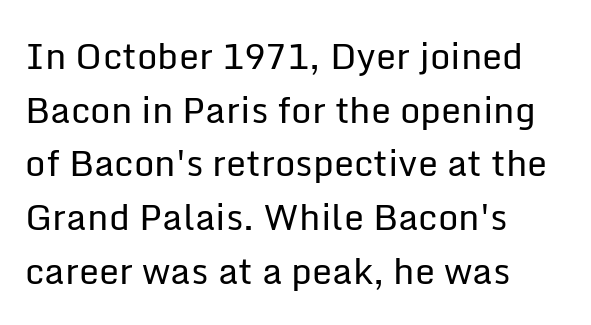
Q: Is the text bold? A: No.
Q: Is the text italic (slanted)? A: No, it is upright.
Q: Is the typeface a serif or a sans-serif typeface? A: Sans-serif.
Q: Is the text underlined? A: No.
Q: How is the paragraph aligned? A: Left-aligned.
Q: Is the spacing between letters normal or unusually wide? A: Normal.
Q: Is the spacing between lines tight, normal or loose? A: Normal.
Q: Width (condensed, normal, or wide)? A: Normal.
Q: Stroke contrast? A: Low.
Q: x-height? A: Medium.
Q: Monospaced? A: No.
